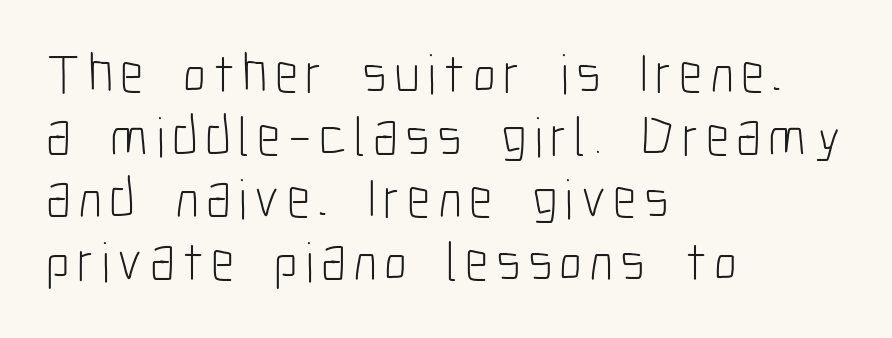
Q: Is the text bold? A: No.
Q: Is the text italic (slanted)? A: No, it is upright.
Q: Is the typeface a serif or a sans-serif typeface? A: Sans-serif.
Q: Is the text underlined? A: No.
Q: How is the paragraph aligned? A: Left-aligned.
Q: Is the spacing between lines tight, normal or loose? A: Tight.
Q: Width (condensed, normal, or wide)? A: Condensed.
Q: Stroke contrast? A: Low.
Q: x-height? A: Medium.
Q: Monospaced? A: No.
